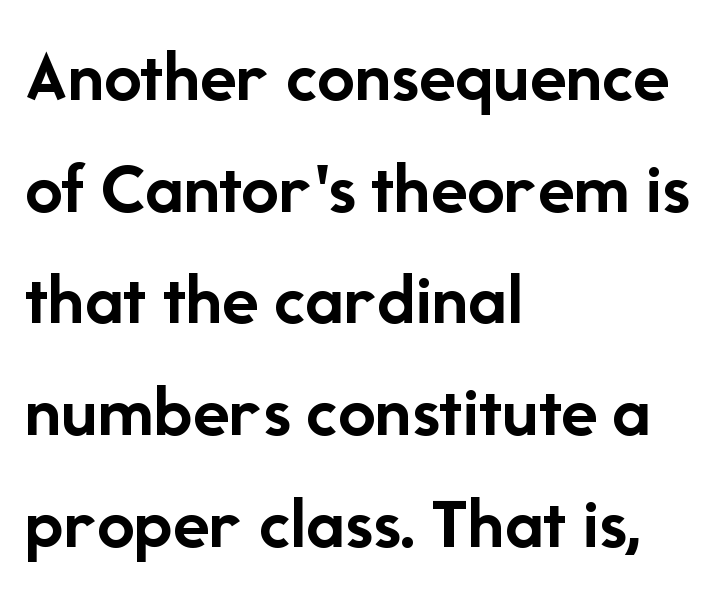
The image shows 75 px semibold sans-serif type, upright; set left-aligned, normal line spacing (1.49x), normal letter spacing, not underlined; low stroke contrast and a medium x-height.
